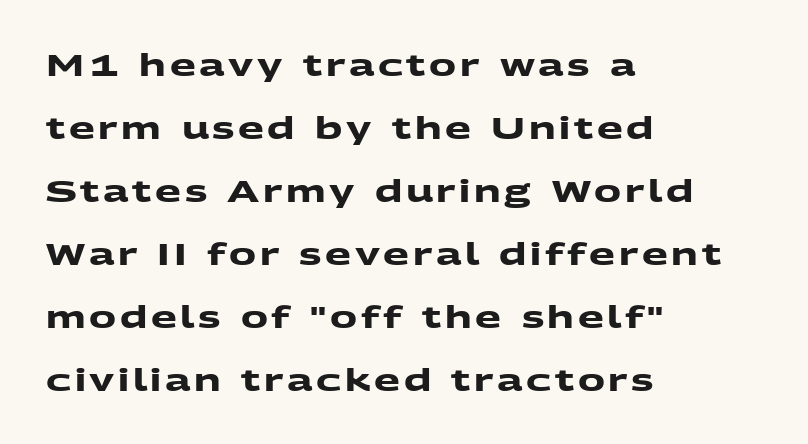
Q: Is the text bold? A: Yes.
Q: Is the typeface a serif or a sans-serif typeface? A: Sans-serif.
Q: Is the text underlined? A: No.
Q: How is the paragraph aligned? A: Left-aligned.
Q: Is the spacing between lines tight, normal or loose? A: Loose.
Q: Width (condensed, normal, or wide)? A: Wide.
Q: Stroke contrast? A: Medium.
Q: x-height? A: Medium.
Q: Monospaced? A: No.
